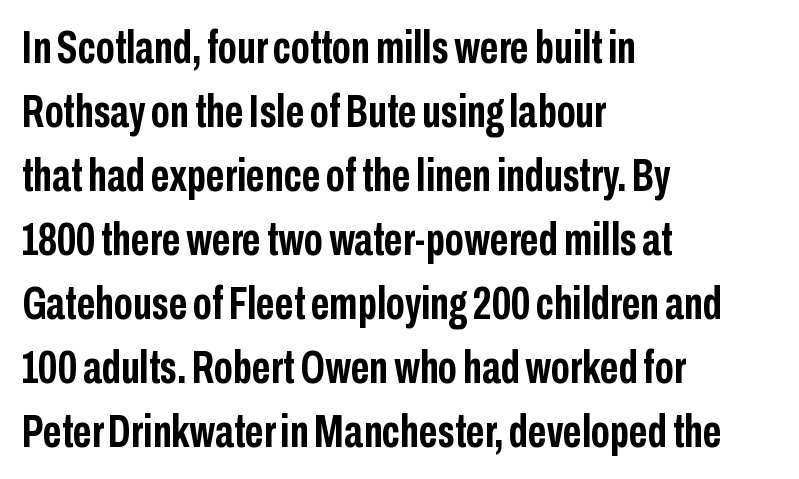
Baseline-to-baseline distance is the conventional proportion of letter height. In CSS terms this would be text-align: left. No italicization has been applied; the sample stays upright. Caption: bold face, heavy strokes.
